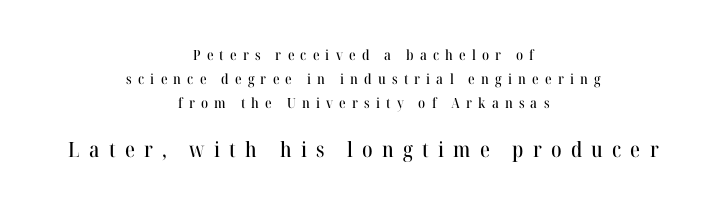
{"italic": "no", "underline": "no", "align": "center", "line_spacing_ratio": 1.73, "letter_spacing": "wide", "letter_spacing_em": 0.44, "larger_block": "second", "size_ratio": 1.5, "glyph_px": 21}
